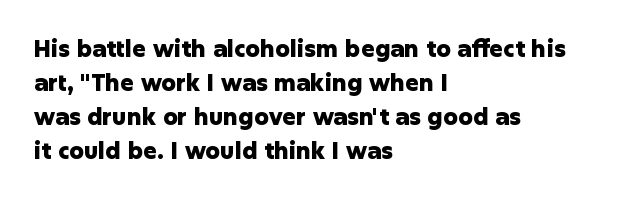
{"italic": "no", "bold": "yes", "underline": "no", "align": "left", "line_spacing": "normal", "line_spacing_ratio": 1.48, "letter_spacing": "normal", "letter_spacing_em": 0.0, "glyph_px": 23}
